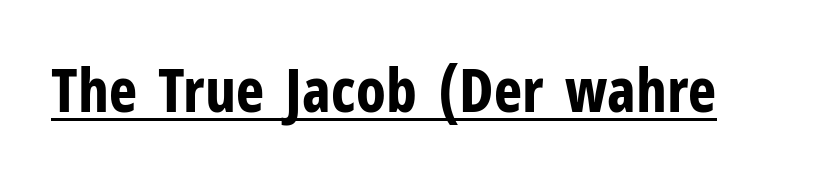
Q: Is the text bold? A: Yes.
Q: Is the text italic (slanted)? A: No, it is upright.
Q: Is the typeface a serif or a sans-serif typeface? A: Sans-serif.
Q: Is the text underlined? A: Yes.
Q: Is the spacing between letters normal or unusually wide? A: Normal.
Q: Width (condensed, normal, or wide)? A: Condensed.
Q: Stroke contrast? A: Low.
Q: x-height? A: Medium.
Q: Monospaced? A: No.
